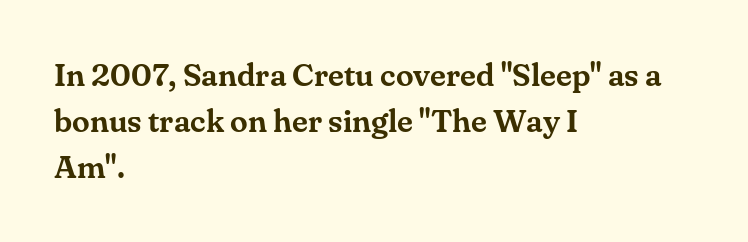
Here the designer chose a conventional face with non-uniform glyph widths. Is this a sans? No — the strokes have serifs. Reading down the column, the eye jumps a familiar distance to each next line. Left-aligned paragraph, ragged on the right.
